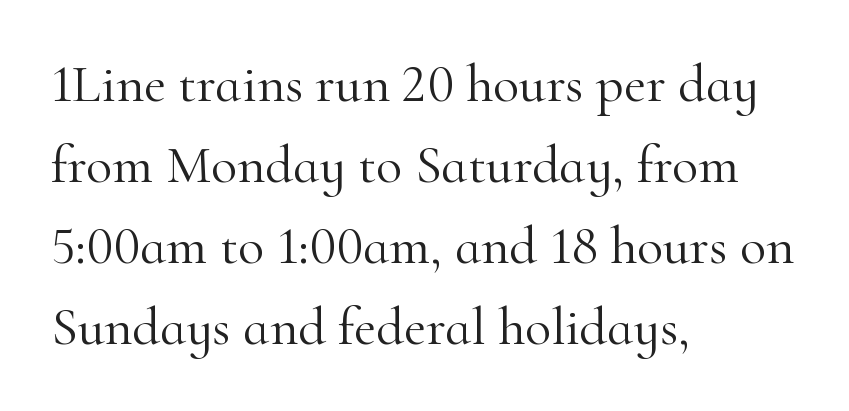
{"serif": "yes", "italic": "no", "bold": "no", "weight": "light", "width": "normal", "stroke_contrast": "high", "x_height": "small", "monospaced": "no", "underline": "no", "align": "left", "line_spacing": "normal", "line_spacing_ratio": 1.5, "letter_spacing": "normal", "letter_spacing_em": 0.0, "glyph_px": 54}
